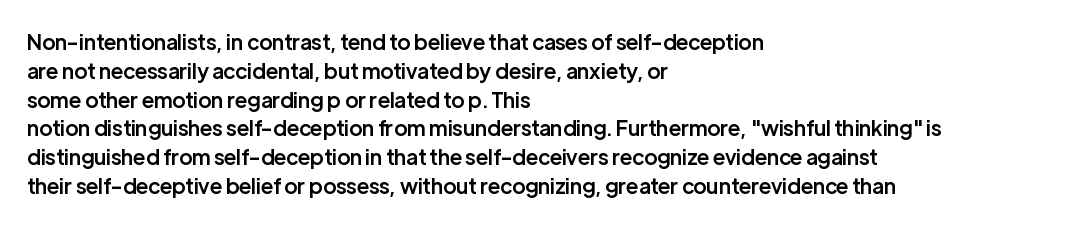
The image shows 21 px text type, upright; set left-aligned, normal line spacing (1.37x), normal letter spacing, not underlined.
